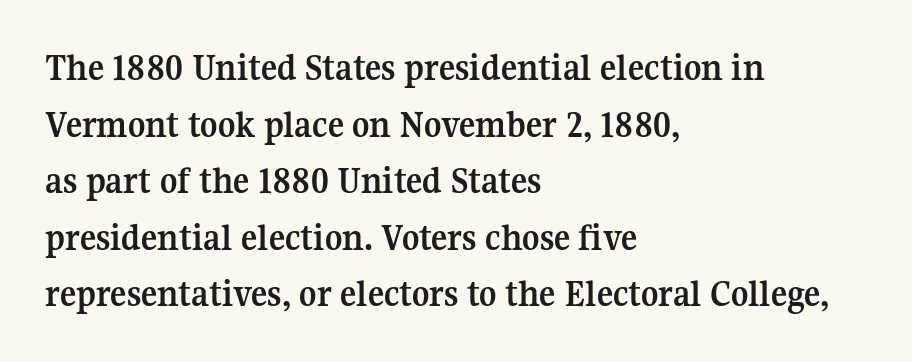
{"serif": "yes", "italic": "no", "bold": "yes", "weight": "semibold", "width": "normal", "stroke_contrast": "medium", "x_height": "medium", "monospaced": "no", "underline": "no", "align": "left", "line_spacing": "normal", "line_spacing_ratio": 1.49, "letter_spacing": "normal", "letter_spacing_em": 0.0, "glyph_px": 38}
